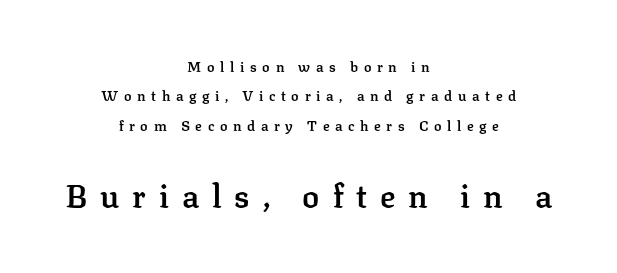
You could not count columns in this text — the font is proportionally spaced. Between these two stacked blocks, the lower one wins on size. Is there much room between lines? Yes — plenty of vertical air separates them. A typesetter would mark this as roman, not italic. Compared with typical body copy, the letter spacing here is much looser. Is the block centered? Yes — each line is placed symmetrically about the middle.
